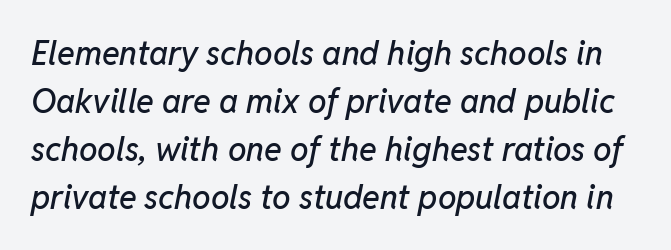
{"italic": "yes", "lean": "right", "slant_degrees": 11, "width": "normal", "stroke_contrast": "low", "x_height": "medium", "monospaced": "no", "underline": "no", "line_spacing": "normal", "line_spacing_ratio": 1.45, "letter_spacing": "normal", "letter_spacing_em": 0.0, "glyph_px": 33}
